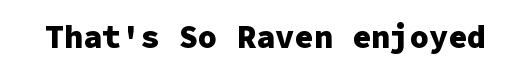
The image shows 32 px heavy sans-serif type, upright, monospaced; set normal letter spacing, not underlined; low stroke contrast and a medium x-height.
